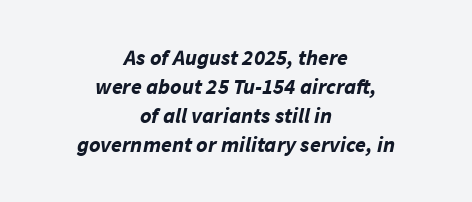
The image shows 22 px bold type, italic (leaning right); set centered, normal line spacing (1.32x), normal letter spacing, not underlined.
